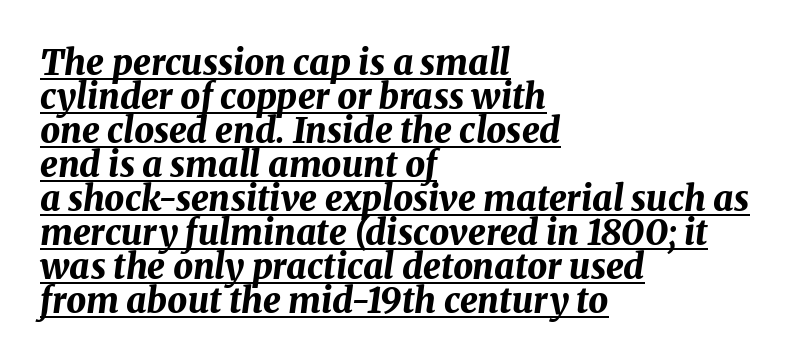
Q: Is the text bold? A: Yes.
Q: Is the text italic (slanted)? A: Yes, it leans right by about 8 degrees.
Q: Is the text underlined? A: Yes.
Q: How is the paragraph aligned? A: Left-aligned.
Q: Is the spacing between letters normal or unusually wide? A: Normal.
Q: Is the spacing between lines tight, normal or loose? A: Tight.
Q: Width (condensed, normal, or wide)? A: Normal.
Q: Stroke contrast? A: Medium.
Q: x-height? A: Medium.
Q: Monospaced? A: No.
